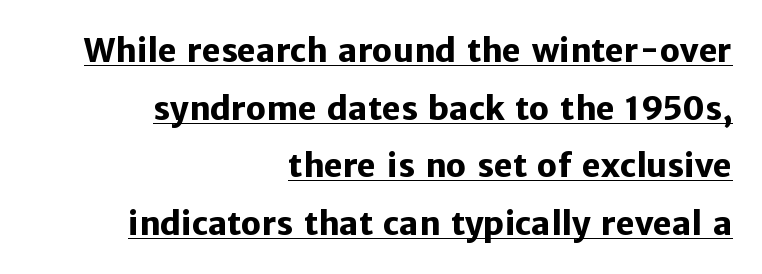
The image shows 32 px heavy sans-serif type, upright; set right-aligned, line spacing 1.8x, normal letter spacing, underlined; low stroke contrast and a medium x-height.
